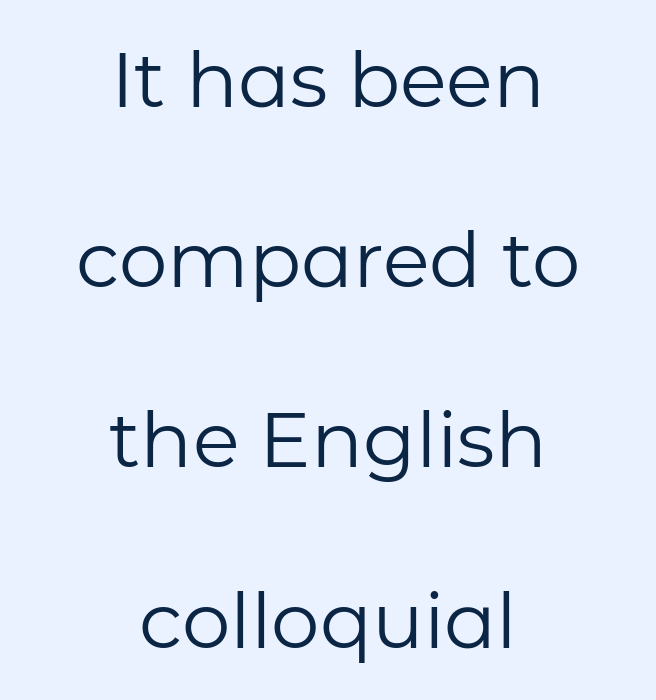
The image shows 77 px regular-weight sans-serif type, upright; set centered, loose line spacing (2.34x), normal letter spacing, not underlined; low stroke contrast and a medium x-height.
